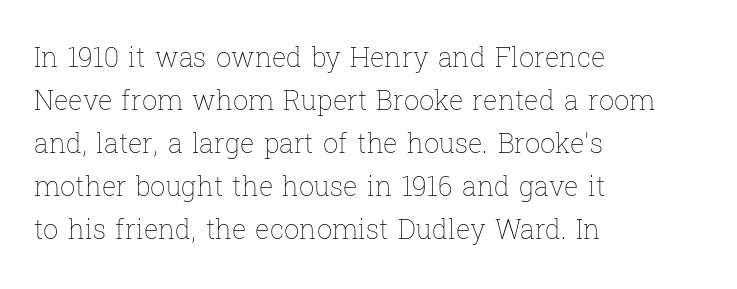
The image shows 27 px text type, upright; set left-aligned, normal line spacing (1.59x), normal letter spacing, not underlined.
